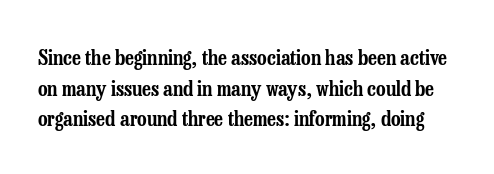
Q: Is the text italic (slanted)? A: No, it is upright.
Q: Is the text underlined? A: No.
Q: Is the spacing between letters normal or unusually wide? A: Normal.
Q: Is the spacing between lines tight, normal or loose? A: Normal.
